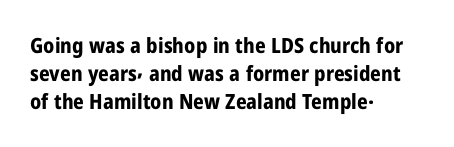
Anything drawn beneath the words? Only blank space. Evenly set lines give the paragraph a standard silhouette. In CSS terms this would be text-align: left. The font's upright variant was chosen for this text. Strokes here are thick enough to call this a true bold.
